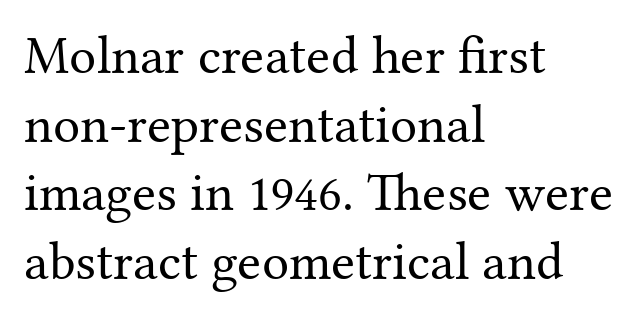
The rag falls on the right side of this text block. Inter-character spacing is left at the font's built-in metrics. One glance says typical: line gaps are just what's usual. Quick note: not italic, upright. The space directly below the letters is spotless.
